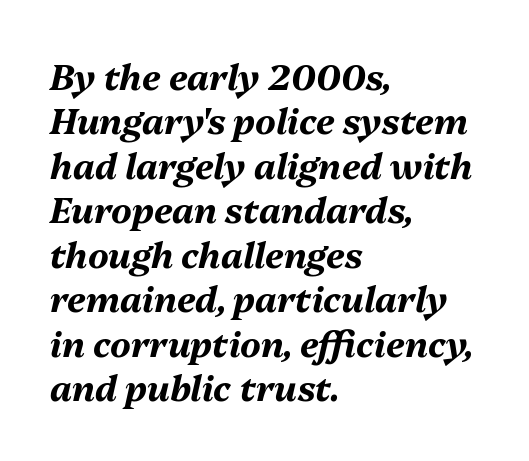
The block of text has a typical density, with ordinary space between rows. Bold? Absolutely — the strokes are thick and heavy. The lines are quadded left. Look at the tracking — it's just the regular setting, nothing added. Characters are canted at an angle relative to the baseline's perpendicular.
